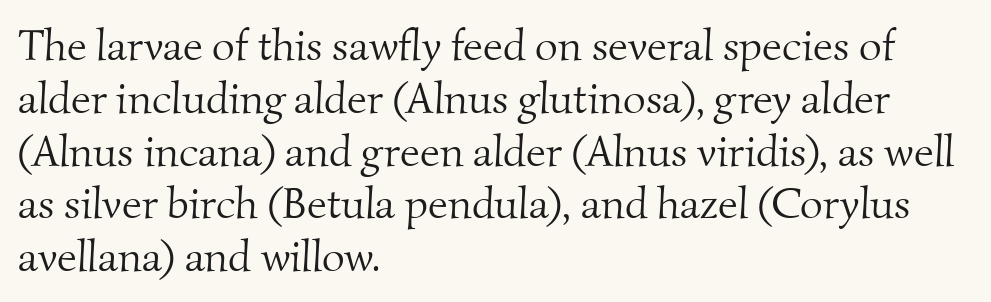
Q: Is the text bold? A: No.
Q: Is the typeface a serif or a sans-serif typeface? A: Serif.
Q: Is the text underlined? A: No.
Q: How is the paragraph aligned? A: Left-aligned.
Q: Is the spacing between letters normal or unusually wide? A: Normal.
Q: Width (condensed, normal, or wide)? A: Normal.
Q: Stroke contrast? A: Medium.
Q: x-height? A: Small.
Q: Monospaced? A: No.
